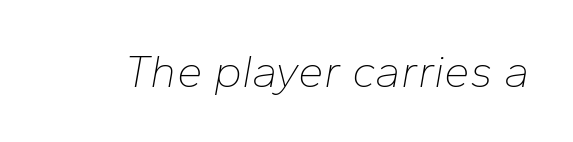
The image shows 46 px thin type, italic (leaning right); set normal letter spacing, not underlined; low stroke contrast and a medium x-height.
